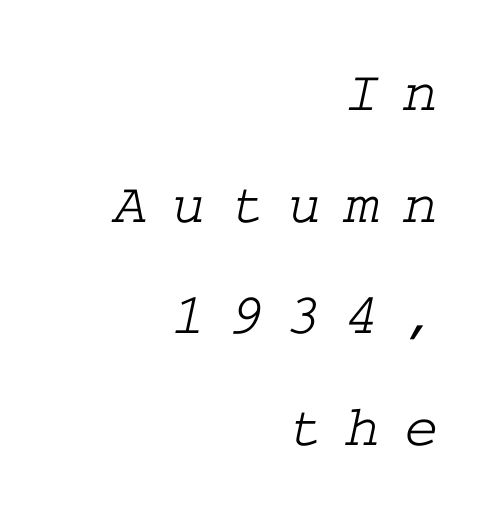
{"serif": "yes", "width": "wide", "stroke_contrast": "low", "x_height": "medium", "underline": "no", "align": "right", "line_spacing_ratio": 1.89, "letter_spacing": "wide", "letter_spacing_em": 0.4, "glyph_px": 59}
